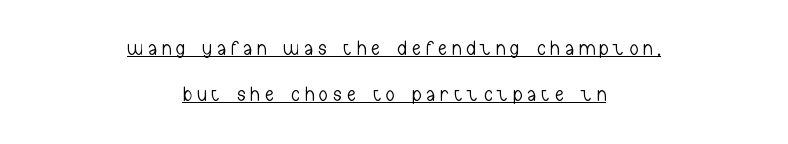
The image shows 21 px text type, upright; set centered, loose line spacing (2.18x), unusually wide letter spacing (+0.27 em), underlined.
